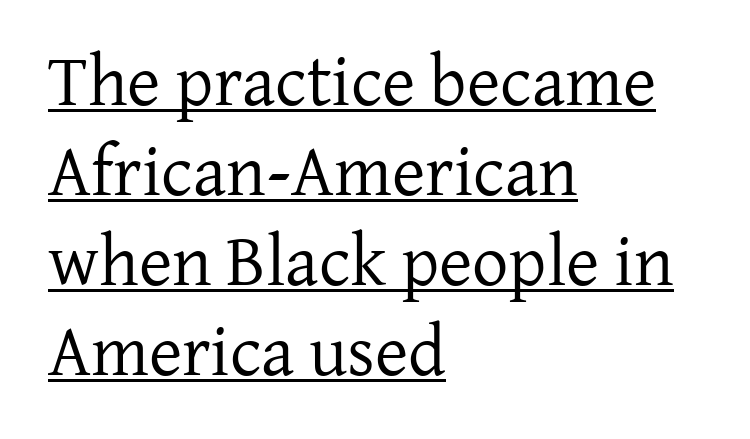
Here the glyphs are tracked normally, forming tight word shapes. Character widths vary here, with narrow letters taking less room than wide ones. If you drew a ruler down the left edge, every line would touch it. The typeface chosen for these lines features serifs. What's the leading like? Ordinary, nothing unusual. The letters look calm and open, with moderate or lighter stems.
